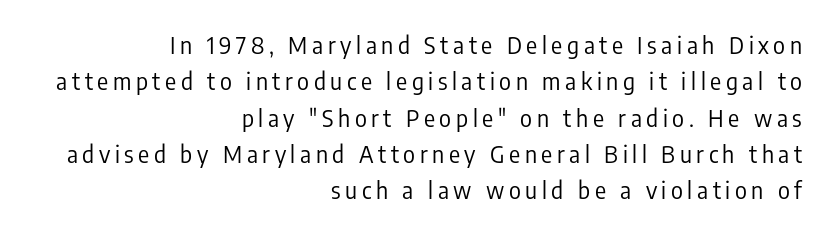
{"italic": "no", "bold": "no", "underline": "no", "align": "right", "line_spacing": "normal", "line_spacing_ratio": 1.58, "letter_spacing": "wide", "letter_spacing_em": 0.2, "glyph_px": 23}
